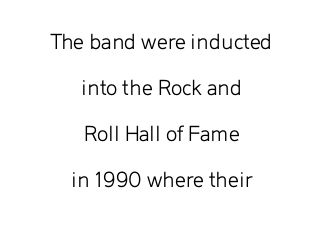
Q: Is the text bold? A: No.
Q: Is the text italic (slanted)? A: No, it is upright.
Q: Is the text underlined? A: No.
Q: How is the paragraph aligned? A: Centered.
Q: Is the spacing between letters normal or unusually wide? A: Normal.
Q: Is the spacing between lines tight, normal or loose? A: Loose.
